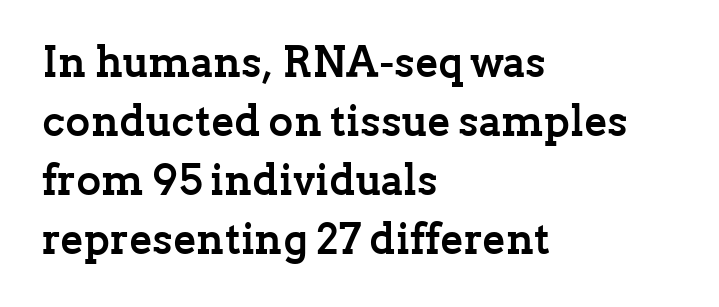
Q: Is the text bold? A: Yes.
Q: Is the text italic (slanted)? A: No, it is upright.
Q: Is the typeface a serif or a sans-serif typeface? A: Serif.
Q: Is the text underlined? A: No.
Q: How is the paragraph aligned? A: Left-aligned.
Q: Is the spacing between letters normal or unusually wide? A: Normal.
Q: Is the spacing between lines tight, normal or loose? A: Normal.
Q: Width (condensed, normal, or wide)? A: Normal.
Q: Stroke contrast? A: Low.
Q: x-height? A: Medium.
Q: Monospaced? A: No.
